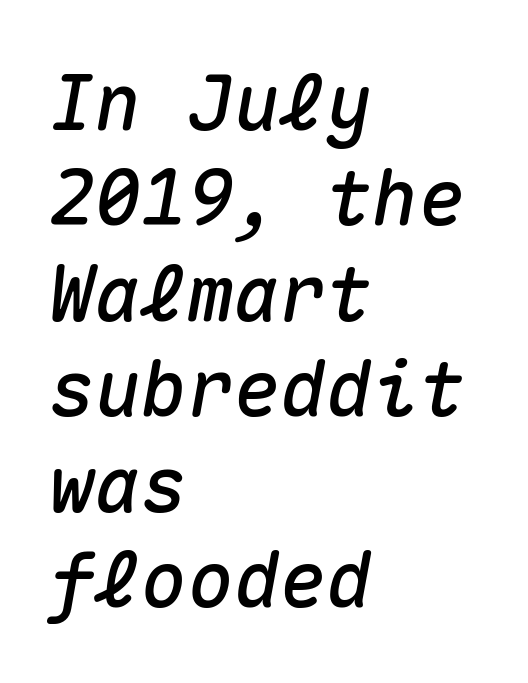
The image shows 77 px text type, italic (leaning right), monospaced; set left-aligned, line spacing 1.24x, normal letter spacing, not underlined; medium stroke contrast and a medium x-height.
